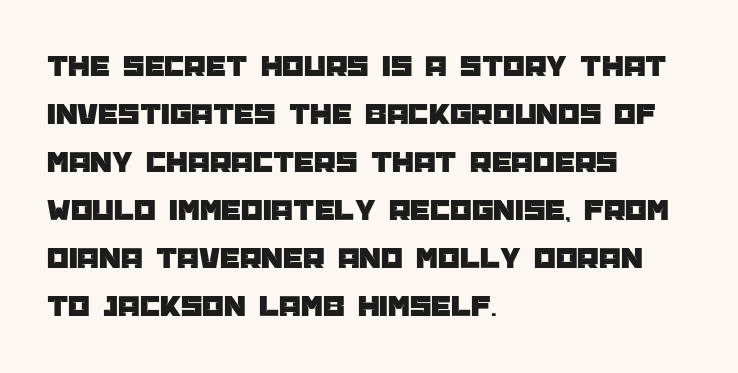
Nobody drew a line under any word here. This is the regular roman posture of the typeface. Reading down the column, the eye jumps a familiar distance to each next line. Looks like regular typesetting: each glyph gets only the width it needs. What kind of face is this? One without serifs — a sans. In CSS terms this would be text-align: left.
